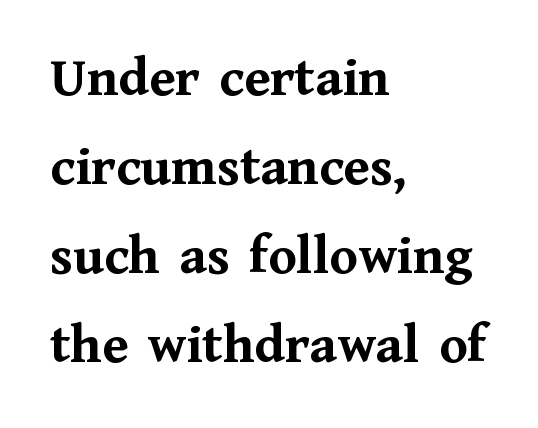
Q: Is the text bold? A: Yes.
Q: Is the text italic (slanted)? A: No, it is upright.
Q: Is the typeface a serif or a sans-serif typeface? A: Serif.
Q: Is the text underlined? A: No.
Q: How is the paragraph aligned? A: Left-aligned.
Q: Is the spacing between letters normal or unusually wide? A: Normal.
Q: Is the spacing between lines tight, normal or loose? A: Normal.
Q: Width (condensed, normal, or wide)? A: Normal.
Q: Stroke contrast? A: Medium.
Q: x-height? A: Medium.
Q: Monospaced? A: No.
